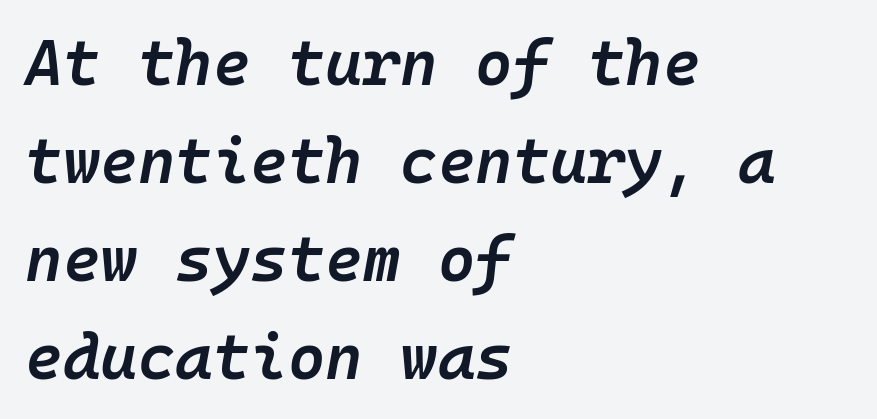
The image shows 64 px semibold type, italic (leaning right), monospaced; set left-aligned, normal line spacing (1.53x), normal letter spacing, not underlined; low stroke contrast and a medium x-height.
